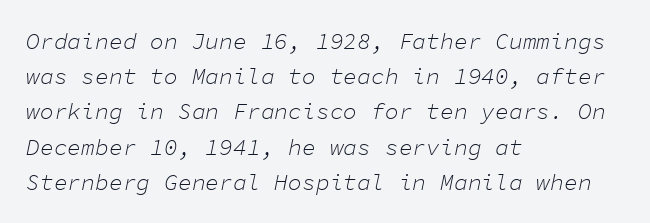
Q: Is the text bold? A: No.
Q: Is the text italic (slanted)? A: Yes, it leans right by about 11 degrees.
Q: Is the text underlined? A: No.
Q: How is the paragraph aligned? A: Left-aligned.
Q: Is the spacing between letters normal or unusually wide? A: Normal.
Q: Is the spacing between lines tight, normal or loose? A: Normal.
